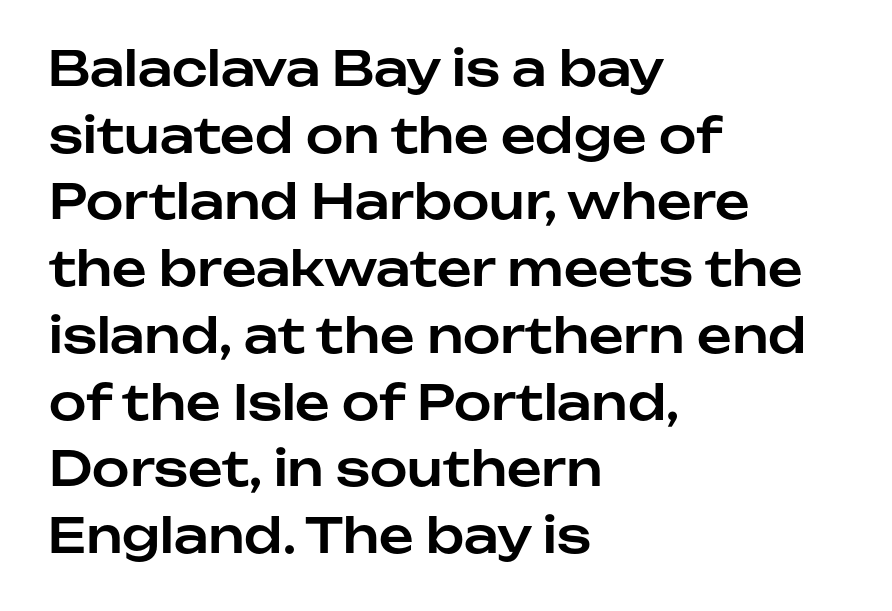
{"serif": "no", "italic": "no", "width": "normal", "stroke_contrast": "low", "x_height": "medium", "monospaced": "no", "underline": "no", "align": "left", "line_spacing": "normal", "line_spacing_ratio": 1.39, "letter_spacing": "normal", "letter_spacing_em": 0.0, "glyph_px": 48}
